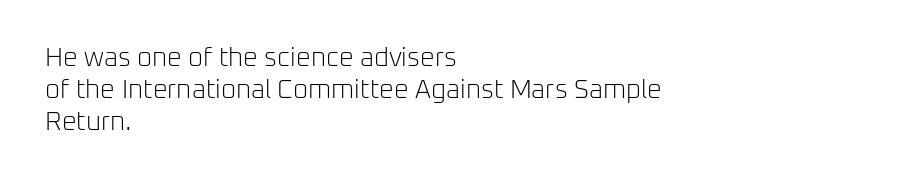
The passage shown is not underscored anywhere. Words appear dense and cohesive because spacing is normal. Alignment: flush left. Unlike italic type, these characters show no tilt at all.
